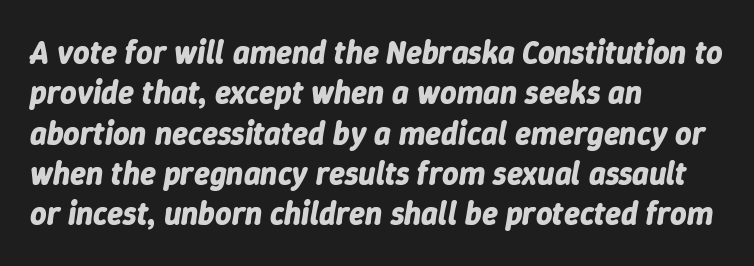
Q: Is the text bold? A: Yes.
Q: Is the text italic (slanted)? A: Yes, it leans right by about 9 degrees.
Q: Is the text underlined? A: No.
Q: How is the paragraph aligned? A: Left-aligned.
Q: Is the spacing between letters normal or unusually wide? A: Normal.
Q: Is the spacing between lines tight, normal or loose? A: Normal.
Q: Width (condensed, normal, or wide)? A: Normal.
Q: Stroke contrast? A: Low.
Q: x-height? A: Medium.
Q: Monospaced? A: No.
